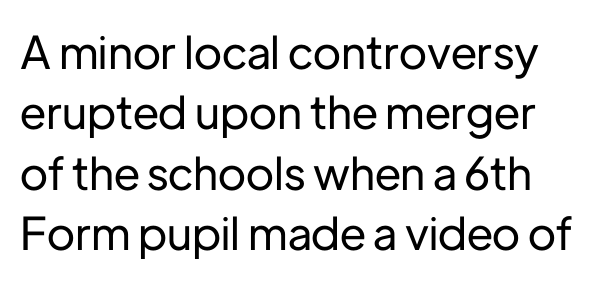
{"serif": "no", "italic": "no", "width": "normal", "stroke_contrast": "low", "x_height": "medium", "monospaced": "no", "underline": "no", "line_spacing": "normal", "line_spacing_ratio": 1.34, "letter_spacing": "normal", "letter_spacing_em": 0.0, "glyph_px": 45}
